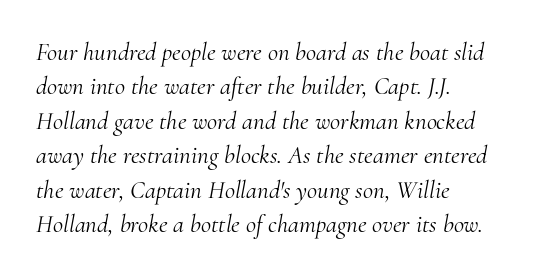
Q: Is the text bold? A: No.
Q: Is the text italic (slanted)? A: Yes, it leans right by about 10 degrees.
Q: Is the text underlined? A: No.
Q: How is the paragraph aligned? A: Left-aligned.
Q: Is the spacing between letters normal or unusually wide? A: Normal.
Q: Is the spacing between lines tight, normal or loose? A: Normal.
